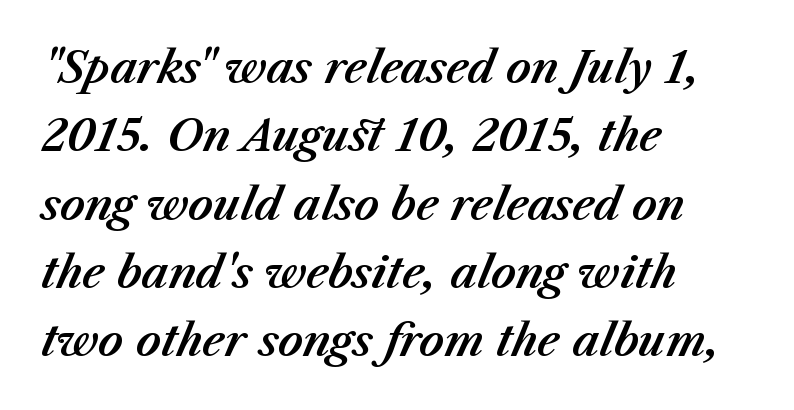
The image shows 43 px text type, italic (leaning right); set left-aligned, normal line spacing (1.59x), normal letter spacing, not underlined; medium stroke contrast and a medium x-height.
